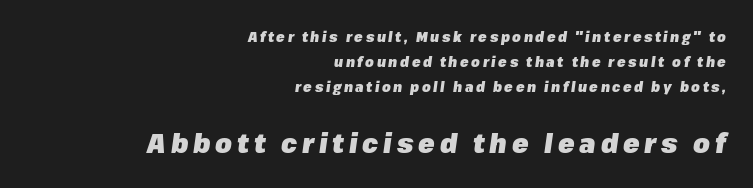
Every character sits at an angle, as italics do. This rendering features lettering with no underline. The later block is typeset at a bigger size than the earlier block. Its strokes are broad and dark, the hallmark of bold type. Line ends are locked; line starts wander.
